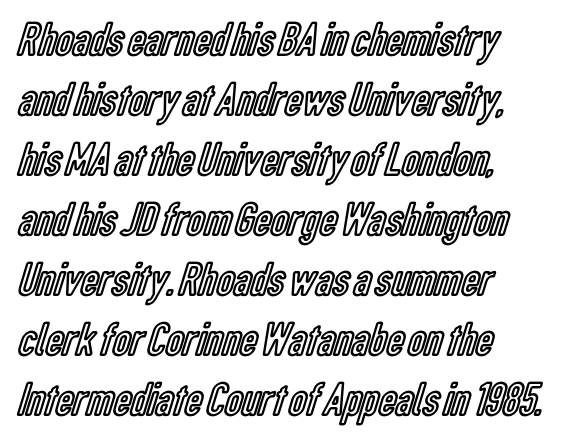
The image shows 48 px condensed type; set left-aligned, normal line spacing (1.25x), normal letter spacing, not underlined; a medium x-height.
